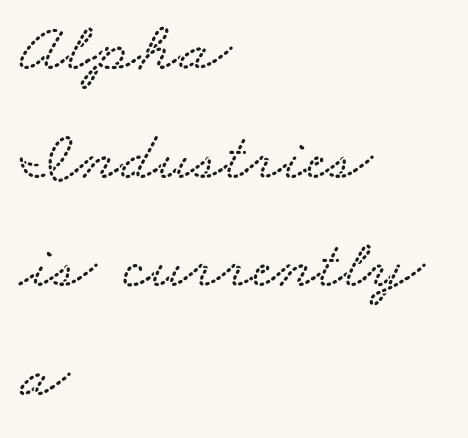
Baseline-to-baseline distance is the conventional proportion of letter height. The space directly below the letters is spotless. The type is set solid horizontally, with unmodified tracking. Leftover space on each line is placed entirely after the last word. These lines are rendered in a variable-pitch font.
